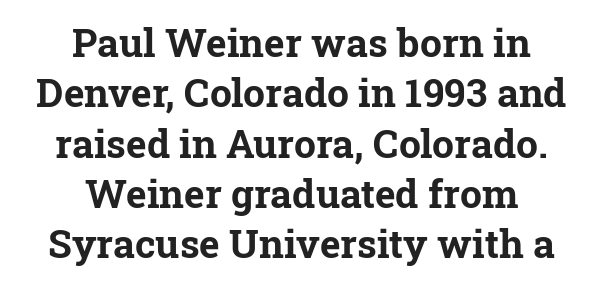
{"serif": "yes", "italic": "no", "bold": "yes", "weight": "bold", "width": "normal", "stroke_contrast": "low", "x_height": "medium", "monospaced": "no", "underline": "no", "align": "center", "line_spacing": "normal", "line_spacing_ratio": 1.29, "letter_spacing": "normal", "letter_spacing_em": 0.0, "glyph_px": 39}
